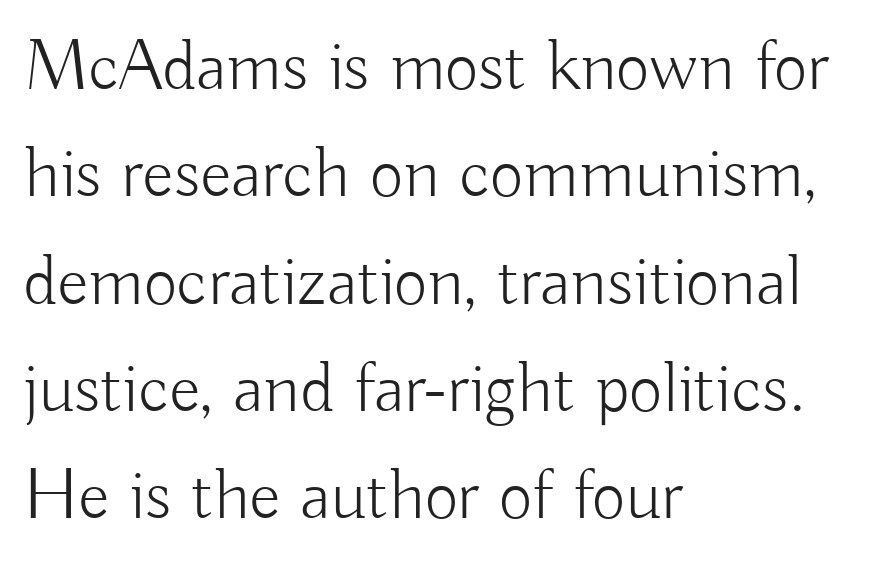
Q: Is the text bold? A: No.
Q: Is the text italic (slanted)? A: No, it is upright.
Q: Is the typeface a serif or a sans-serif typeface? A: Sans-serif.
Q: Is the text underlined? A: No.
Q: How is the paragraph aligned? A: Left-aligned.
Q: Is the spacing between letters normal or unusually wide? A: Normal.
Q: Is the spacing between lines tight, normal or loose? A: Normal.
Q: Width (condensed, normal, or wide)? A: Normal.
Q: Stroke contrast? A: Low.
Q: x-height? A: Small.
Q: Monospaced? A: No.
